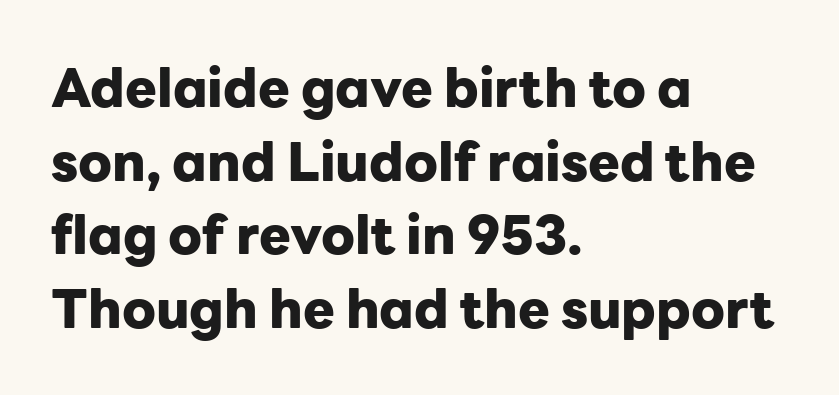
This rendering leaves character spacing at its baseline value. The area under the type is left untouched. Do the characters align in a grid? No, the font is proportional. Plenty of ink on the page — the face is bold. The rag falls on the right side of this text block. This sample keeps an unexceptional amount of space between lines.
